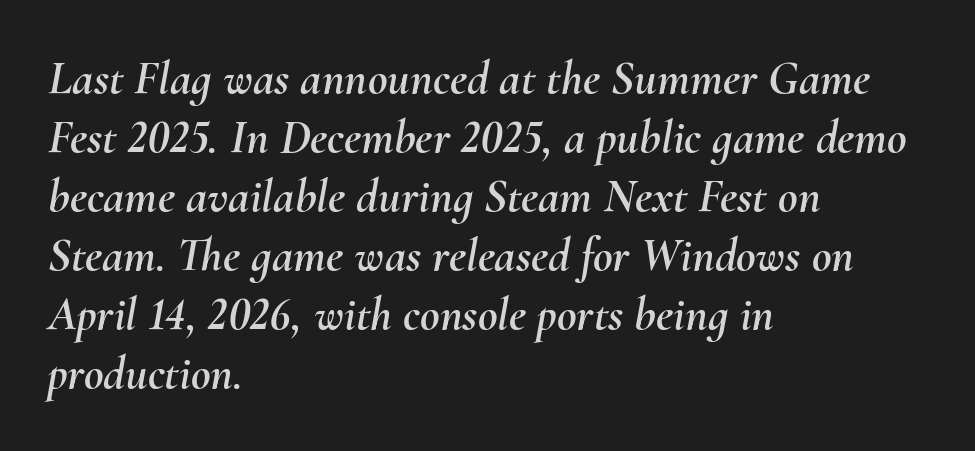
Q: Is the text italic (slanted)? A: Yes, it leans right by about 10 degrees.
Q: Is the text underlined? A: No.
Q: How is the paragraph aligned? A: Left-aligned.
Q: Is the spacing between letters normal or unusually wide? A: Normal.
Q: Width (condensed, normal, or wide)? A: Normal.
Q: Stroke contrast? A: Medium.
Q: x-height? A: Small.
Q: Monospaced? A: No.
